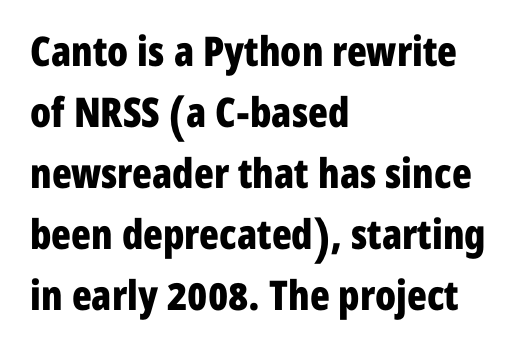
{"serif": "no", "italic": "no", "bold": "yes", "weight": "bold", "width": "condensed", "stroke_contrast": "low", "x_height": "medium", "monospaced": "no", "underline": "no", "align": "left", "line_spacing": "normal", "line_spacing_ratio": 1.49, "letter_spacing": "normal", "letter_spacing_em": 0.0, "glyph_px": 41}
